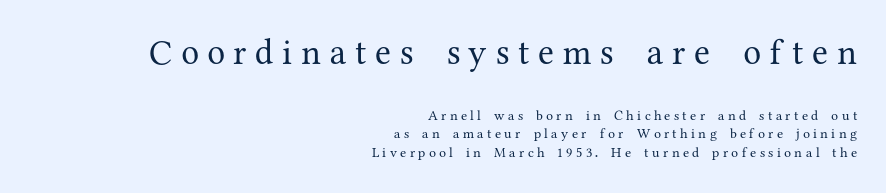
Compared with typical paragraphs, the rows here are spaced about the same. You can tell from the footed stems that serif type was used. Posture: straight, roman, zero tilt. These lines have a slow, spaced-out rhythm from letter to letter. Which of the two is more prominent by size? The first, at the top. Anything drawn beneath the words? Only blank space.
